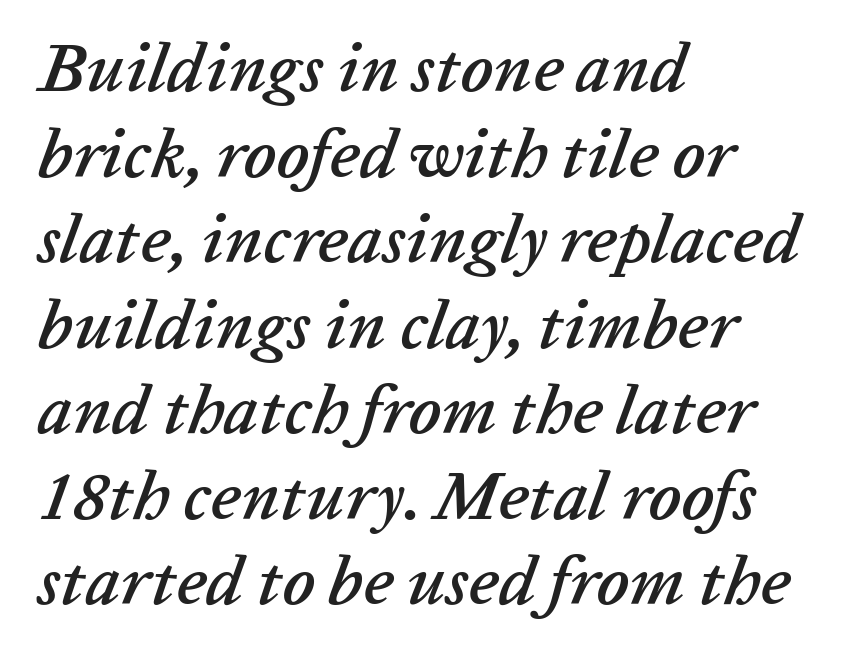
Q: Is the text italic (slanted)? A: Yes, it leans right by about 20 degrees.
Q: Is the text underlined? A: No.
Q: How is the paragraph aligned? A: Left-aligned.
Q: Is the spacing between letters normal or unusually wide? A: Normal.
Q: Width (condensed, normal, or wide)? A: Normal.
Q: Stroke contrast? A: Low.
Q: x-height? A: Medium.
Q: Monospaced? A: No.
